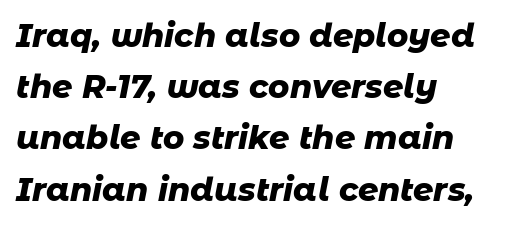
Q: Is the text bold? A: Yes.
Q: Is the text italic (slanted)? A: Yes, it leans right by about 11 degrees.
Q: Is the text underlined? A: No.
Q: How is the paragraph aligned? A: Left-aligned.
Q: Is the spacing between letters normal or unusually wide? A: Normal.
Q: Is the spacing between lines tight, normal or loose? A: Normal.
Q: Width (condensed, normal, or wide)? A: Normal.
Q: Stroke contrast? A: Low.
Q: x-height? A: Medium.
Q: Monospaced? A: No.
